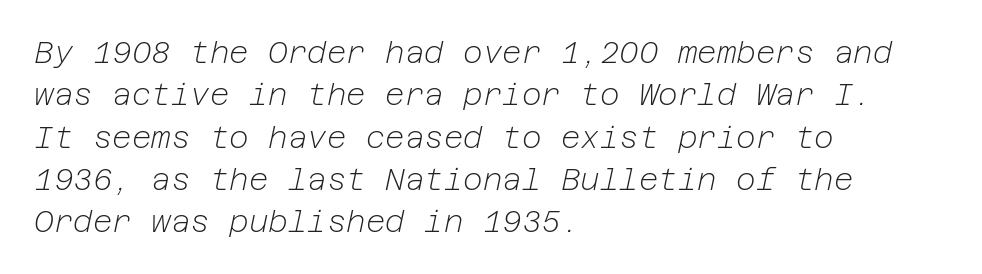
The rendering keeps characters at their native spacing. Any mark beneath the type? The region is blank. Yep, that's italic — everything's leaning. In CSS terms this would be text-align: left. Evenly set lines give the paragraph a standard silhouette. No heavy texture on the line: the type isn't bold.
